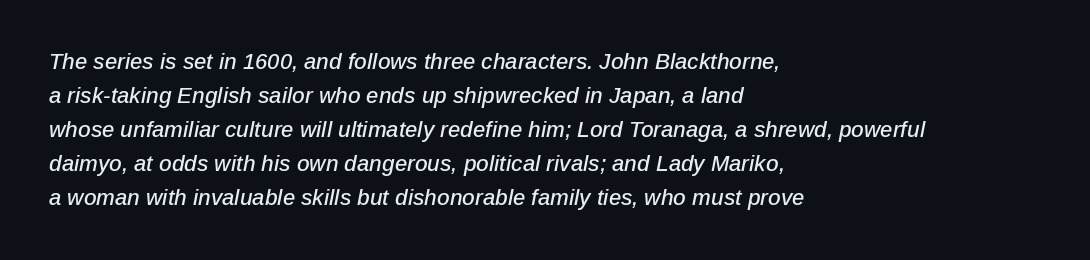
Emphasis-style slanted type is in use. Characters follow at the spacing the type designer built in. The passage shown is not underscored anywhere. Is there much room between lines? A standard amount, neither cramped nor airy. This sample is left-justified, so line endings fall wherever the words run out.
